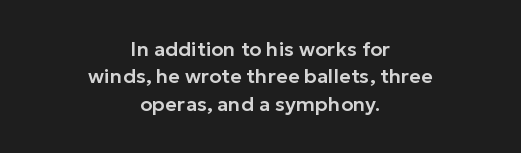
{"italic": "no", "underline": "no", "align": "center", "line_spacing": "normal", "line_spacing_ratio": 1.37, "letter_spacing": "normal", "letter_spacing_em": 0.0, "glyph_px": 20}
